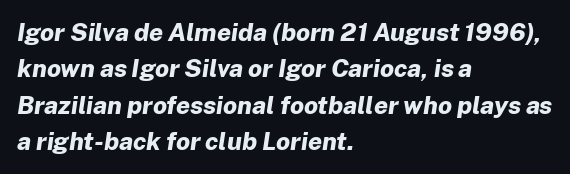
{"italic": "yes", "lean": "right", "slant_degrees": 8, "bold": "yes", "underline": "no", "align": "left", "line_spacing": "normal", "line_spacing_ratio": 1.46, "letter_spacing": "normal", "letter_spacing_em": 0.0, "glyph_px": 25}
